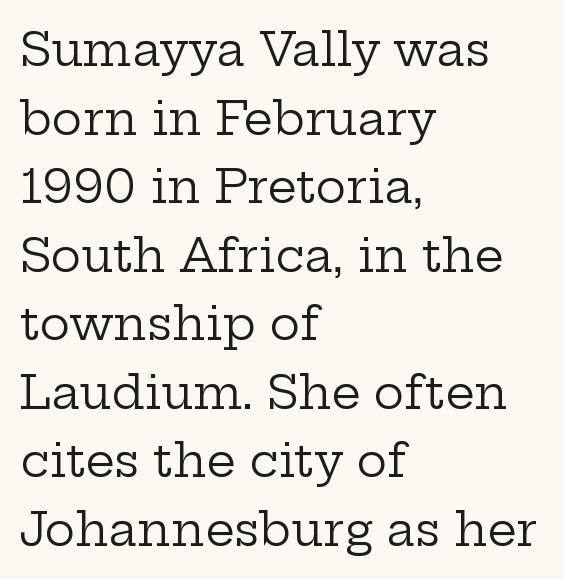
{"serif": "yes", "italic": "no", "bold": "no", "weight": "regular", "width": "wide", "stroke_contrast": "low", "x_height": "medium", "monospaced": "no", "underline": "no", "align": "left", "line_spacing": "normal", "line_spacing_ratio": 1.49, "letter_spacing": "normal", "letter_spacing_em": 0.0, "glyph_px": 46}
